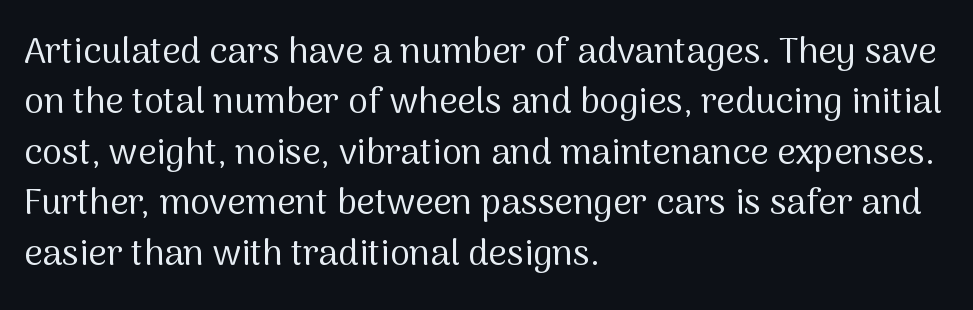
{"serif": "no", "italic": "no", "bold": "no", "weight": "regular", "width": "normal", "stroke_contrast": "medium", "x_height": "medium", "monospaced": "no", "underline": "no", "align": "left", "line_spacing": "normal", "line_spacing_ratio": 1.4, "letter_spacing": "normal", "letter_spacing_em": 0.0, "glyph_px": 36}
